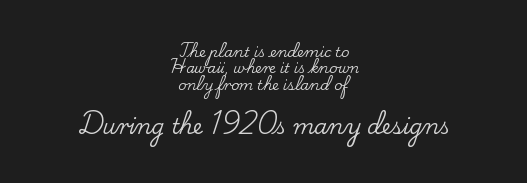
Honestly, the letter spacing is just normal — you wouldn't notice it. The following chunk of copy outweighs the initial chunk in type size. Teacher's note: observe the equal gaps on both sides — that is centered alignment. Check the space under the baseline: it is left empty.
